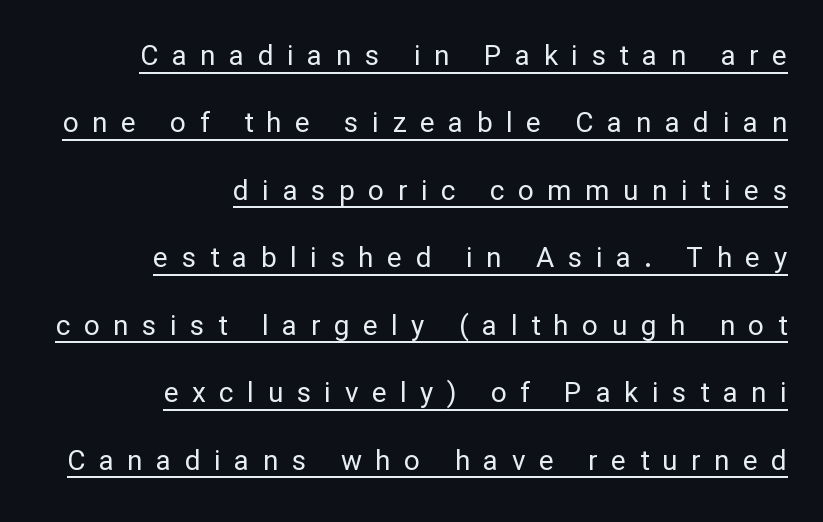
{"serif": "no", "italic": "no", "bold": "no", "weight": "regular", "width": "normal", "stroke_contrast": "low", "x_height": "medium", "monospaced": "no", "underline": "yes", "align": "right", "line_spacing": "loose", "line_spacing_ratio": 2.41, "letter_spacing": "wide", "letter_spacing_em": 0.48, "glyph_px": 28}
